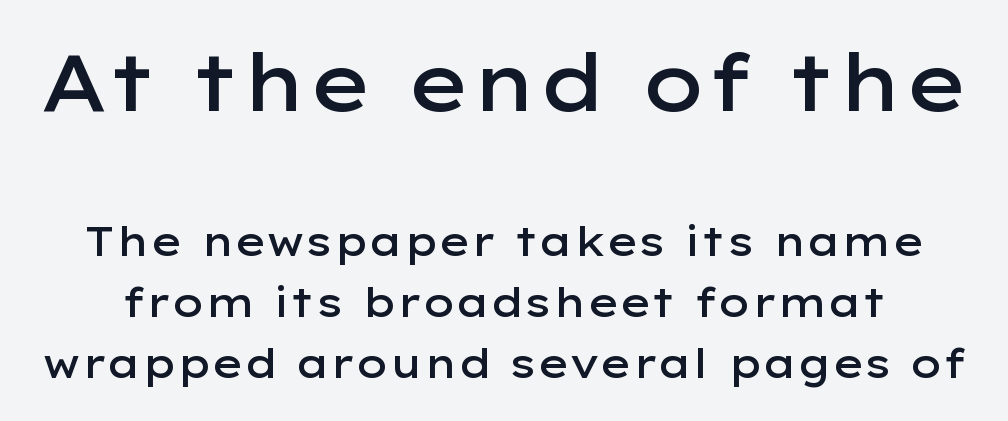
Think of a printed novel: that variable character pitch is what you see here. The rendering uses a moderate line-height, typical for paragraphs. No extra tracking has been applied to these lines. Nope, no serifs anywhere on these letters. Block one is the big one; block two sits smaller underneath. Stroke thickness is moderately raised; the sample reads as semibold.
